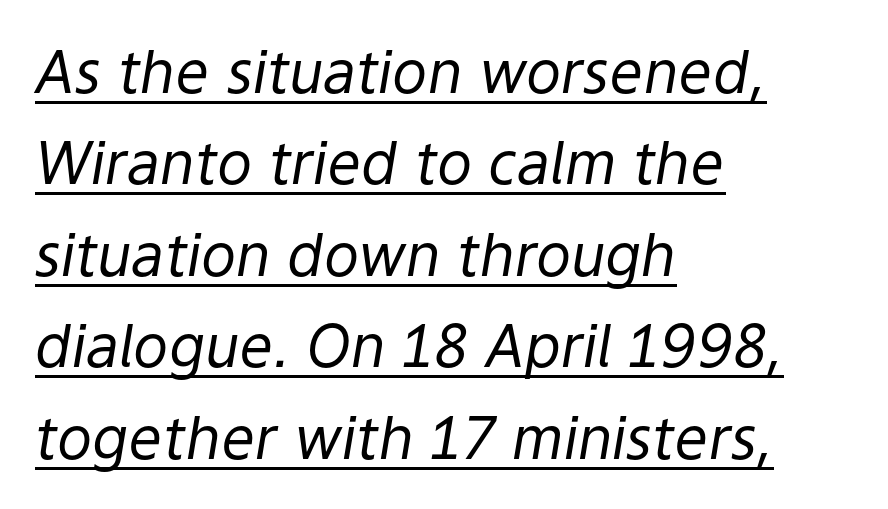
The image shows 59 px regular-weight type, italic (leaning right); set left-aligned, normal line spacing (1.55x), normal letter spacing, underlined; low stroke contrast and a medium x-height.
